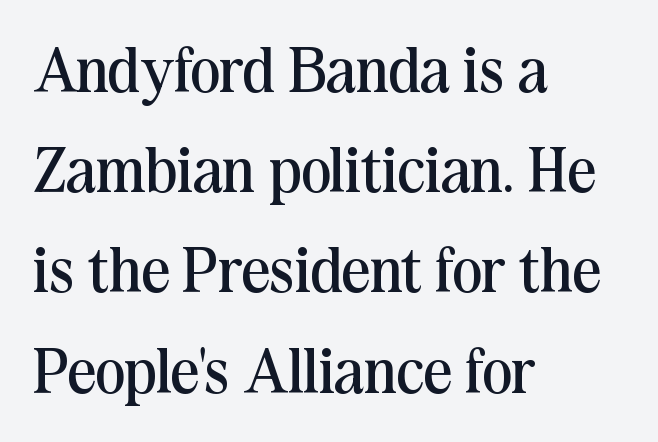
The image shows 63 px regular-weight serif type, upright; set left-aligned, normal line spacing (1.59x), normal letter spacing, not underlined; medium stroke contrast and a medium x-height.
